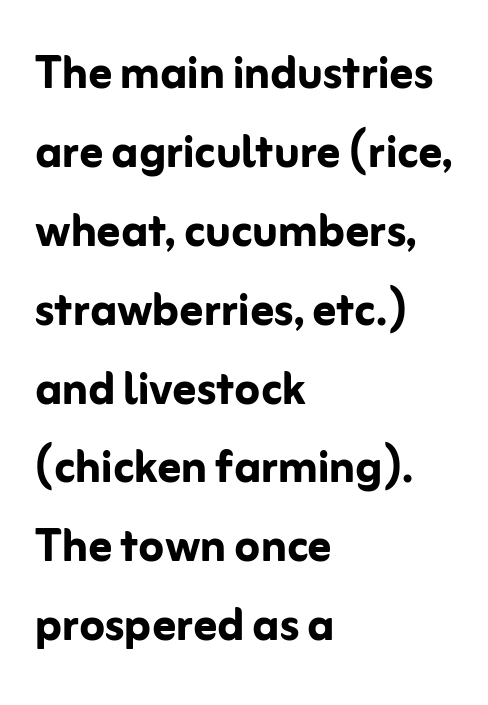
Q: Is the text bold? A: Yes.
Q: Is the text italic (slanted)? A: No, it is upright.
Q: Is the typeface a serif or a sans-serif typeface? A: Sans-serif.
Q: Is the text underlined? A: No.
Q: How is the paragraph aligned? A: Left-aligned.
Q: Is the spacing between letters normal or unusually wide? A: Normal.
Q: Is the spacing between lines tight, normal or loose? A: Normal.
Q: Width (condensed, normal, or wide)? A: Normal.
Q: Stroke contrast? A: Low.
Q: x-height? A: Medium.
Q: Monospaced? A: No.
